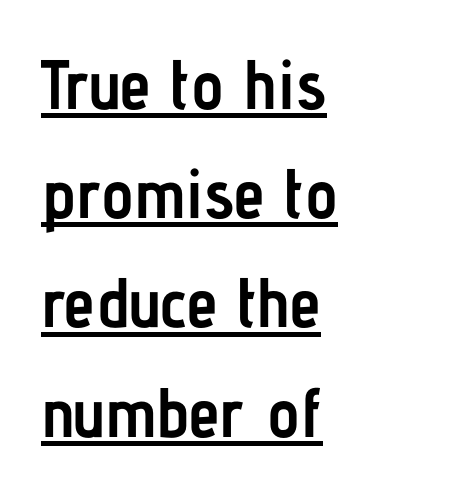
Q: Is the text bold? A: Yes.
Q: Is the text italic (slanted)? A: No, it is upright.
Q: Is the typeface a serif or a sans-serif typeface? A: Sans-serif.
Q: Is the text underlined? A: Yes.
Q: How is the paragraph aligned? A: Left-aligned.
Q: Is the spacing between letters normal or unusually wide? A: Normal.
Q: Is the spacing between lines tight, normal or loose? A: Normal.
Q: Width (condensed, normal, or wide)? A: Condensed.
Q: Stroke contrast? A: Low.
Q: x-height? A: Medium.
Q: Monospaced? A: No.
